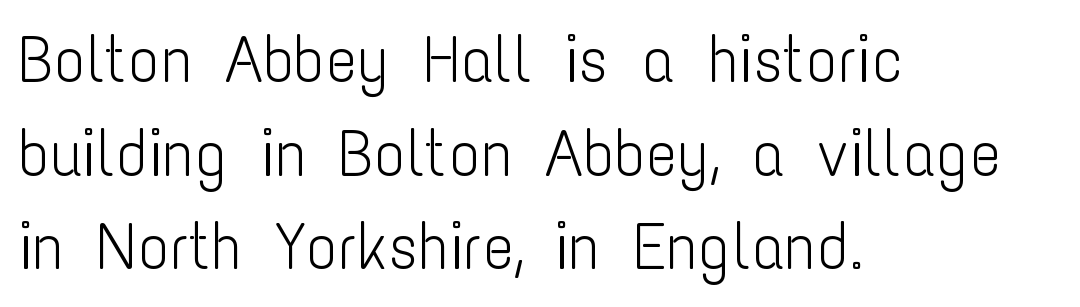
{"serif": "no", "italic": "no", "bold": "no", "weight": "light", "width": "condensed", "stroke_contrast": "low", "x_height": "medium", "monospaced": "no", "underline": "no", "align": "left", "line_spacing": "normal", "line_spacing_ratio": 1.42, "letter_spacing": "normal", "letter_spacing_em": 0.0, "glyph_px": 66}
